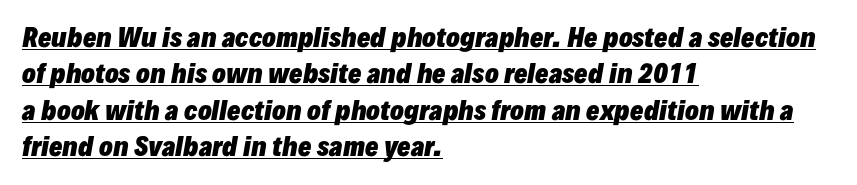
{"italic": "yes", "lean": "right", "slant_degrees": 10, "bold": "yes", "underline": "yes", "align": "left", "line_spacing": "normal", "line_spacing_ratio": 1.46, "letter_spacing": "normal", "letter_spacing_em": 0.0, "glyph_px": 25}
